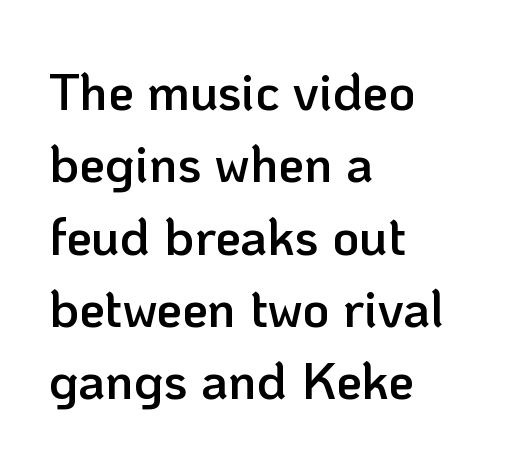
{"serif": "no", "italic": "no", "bold": "semi", "weight": "semibold", "width": "normal", "stroke_contrast": "low", "x_height": "medium", "monospaced": "no", "underline": "no", "align": "left", "line_spacing": "normal", "line_spacing_ratio": 1.39, "letter_spacing": "normal", "letter_spacing_em": 0.0, "glyph_px": 52}
